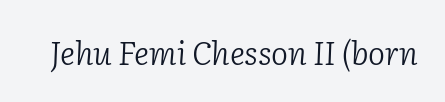
{"serif": "yes", "italic": "yes", "lean": "right", "slant_degrees": 2, "bold": "no", "weight": "light", "width": "normal", "stroke_contrast": "low", "x_height": "medium", "monospaced": "no", "underline": "no", "letter_spacing": "normal", "letter_spacing_em": 0.0, "glyph_px": 32}
